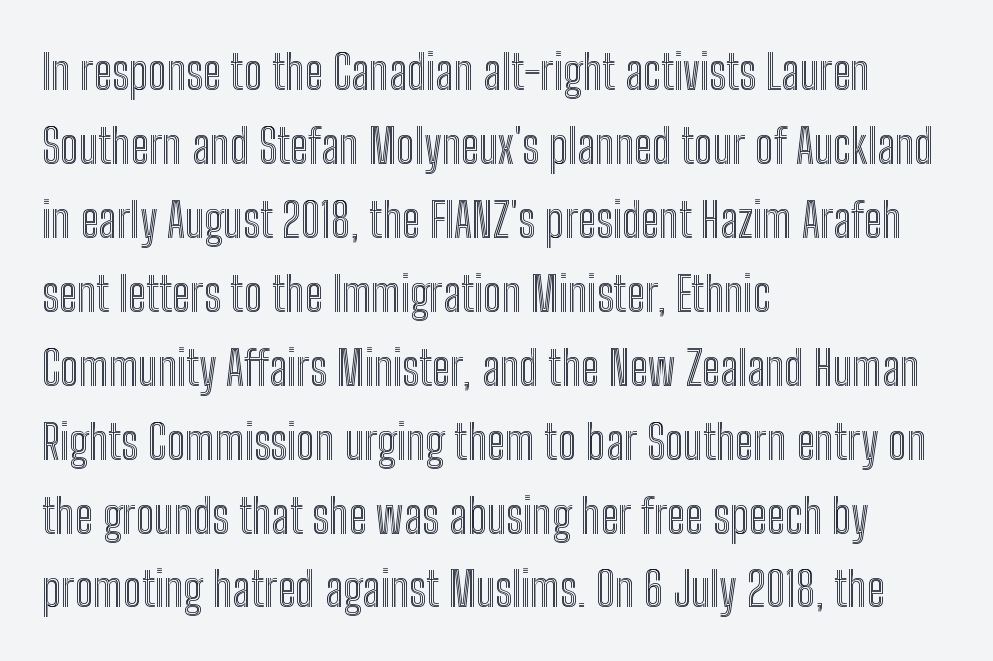
The image shows 48 px condensed type, upright; set left-aligned, normal line spacing (1.54x), normal letter spacing, not underlined; a medium x-height.
